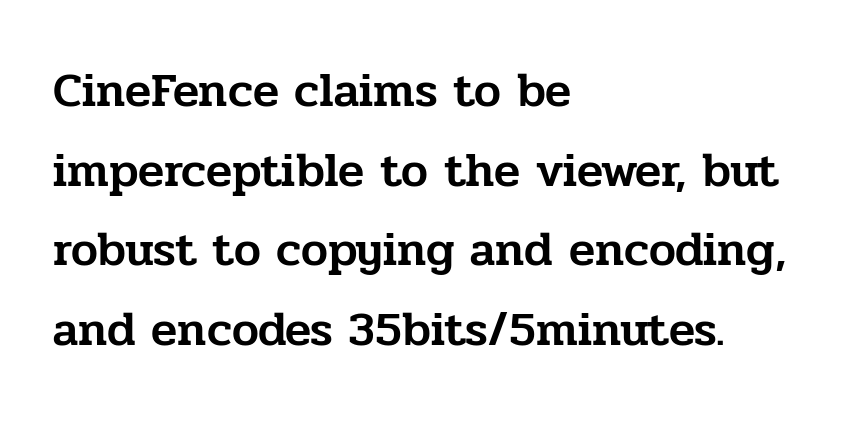
{"serif": "yes", "italic": "no", "width": "normal", "stroke_contrast": "low", "x_height": "medium", "monospaced": "no", "underline": "no", "align": "left", "line_spacing": "normal", "line_spacing_ratio": 1.66, "letter_spacing": "normal", "letter_spacing_em": 0.0, "glyph_px": 48}
